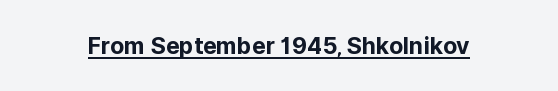
The image shows 23 px bold type, upright; set normal letter spacing, underlined.
